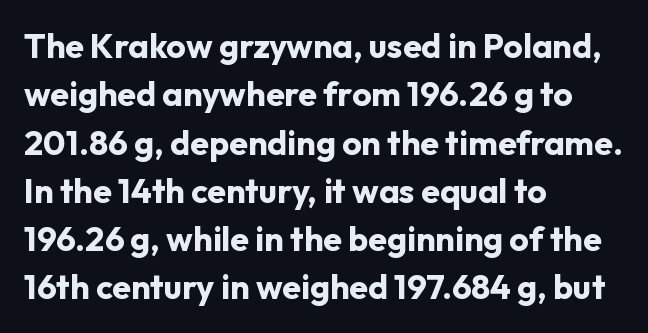
{"serif": "no", "italic": "no", "bold": "yes", "weight": "bold", "width": "normal", "stroke_contrast": "low", "x_height": "medium", "monospaced": "no", "underline": "no", "align": "left", "line_spacing": "normal", "line_spacing_ratio": 1.42, "letter_spacing": "normal", "letter_spacing_em": 0.0, "glyph_px": 34}
